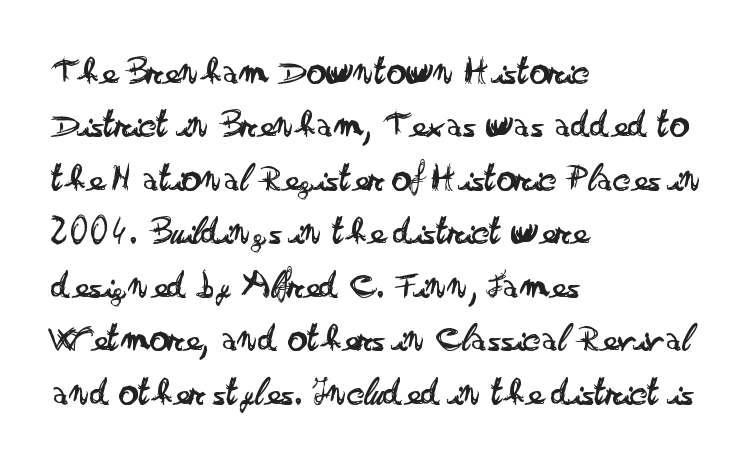
Q: Is the text bold? A: No.
Q: Is the text italic (slanted)? A: No, it is upright.
Q: Is the typeface a serif or a sans-serif typeface? A: Sans-serif.
Q: Is the text underlined? A: No.
Q: How is the paragraph aligned? A: Left-aligned.
Q: Is the spacing between letters normal or unusually wide? A: Normal.
Q: Is the spacing between lines tight, normal or loose? A: Normal.
Q: Width (condensed, normal, or wide)? A: Wide.
Q: Stroke contrast? A: Low.
Q: x-height? A: Small.
Q: Monospaced? A: No.
